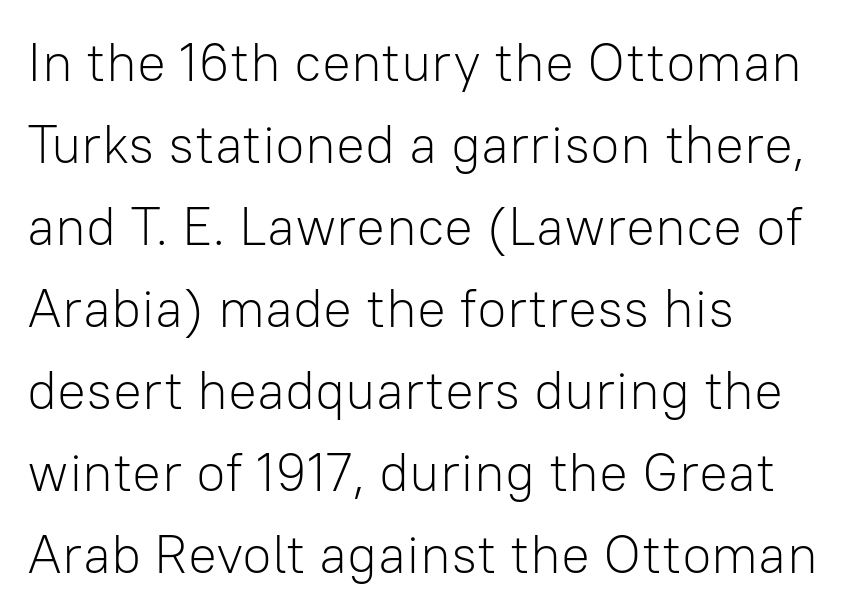
The image shows 54 px light sans-serif type, upright; set left-aligned, normal line spacing (1.52x), normal letter spacing, not underlined; low stroke contrast and a medium x-height.
